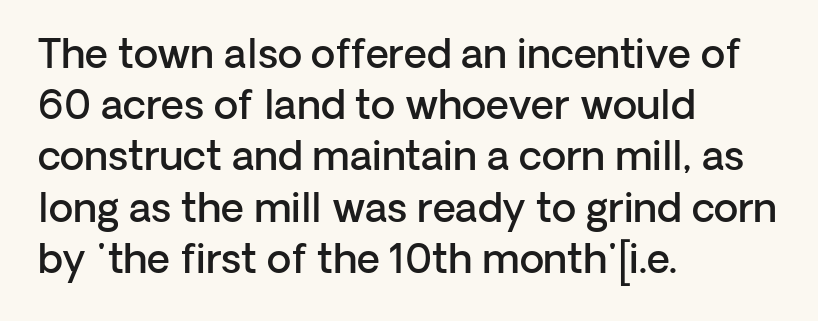
Q: Is the text bold? A: Semi-bold.
Q: Is the text italic (slanted)? A: No, it is upright.
Q: Is the typeface a serif or a sans-serif typeface? A: Sans-serif.
Q: Is the text underlined? A: No.
Q: How is the paragraph aligned? A: Left-aligned.
Q: Is the spacing between letters normal or unusually wide? A: Normal.
Q: Is the spacing between lines tight, normal or loose? A: Normal.
Q: Width (condensed, normal, or wide)? A: Normal.
Q: Stroke contrast? A: Low.
Q: x-height? A: Medium.
Q: Monospaced? A: No.
